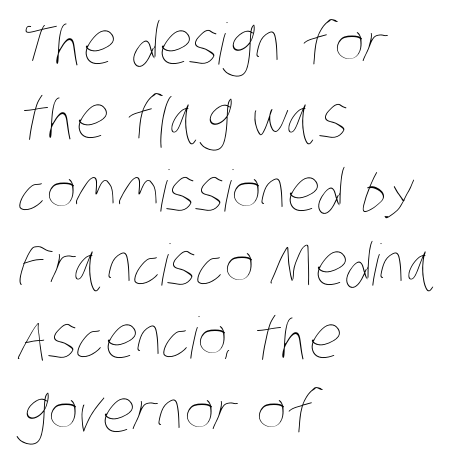
{"bold": "no", "weight": "thin", "width": "condensed", "stroke_contrast": "low", "x_height": "large", "monospaced": "no", "underline": "no", "align": "left", "line_spacing": "normal", "line_spacing_ratio": 1.29, "letter_spacing": "normal", "letter_spacing_em": 0.0, "glyph_px": 57}
